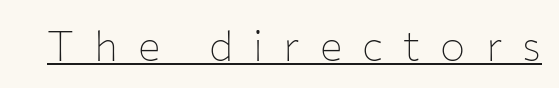
These lines are rendered in a variable-pitch font. The rendering shows plain stroke endings on the letterforms — a sans-serif design. Emphasis is given by a line drawn under the lettering. This is not heavy type; no bold has been used. The face used here is rendered with a markedly widened letterfit.
